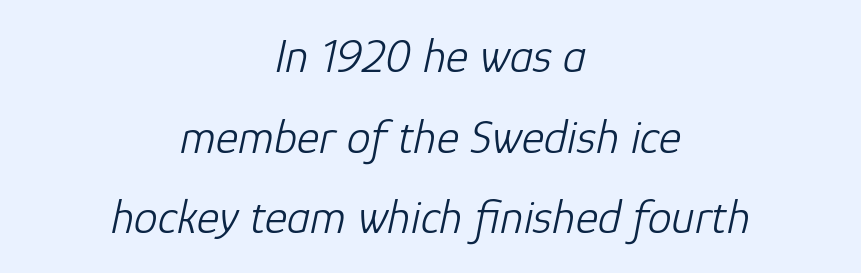
The image shows 48 px light type, italic (leaning right); set centered, normal line spacing (1.68x), normal letter spacing, not underlined; low stroke contrast and a medium x-height.
